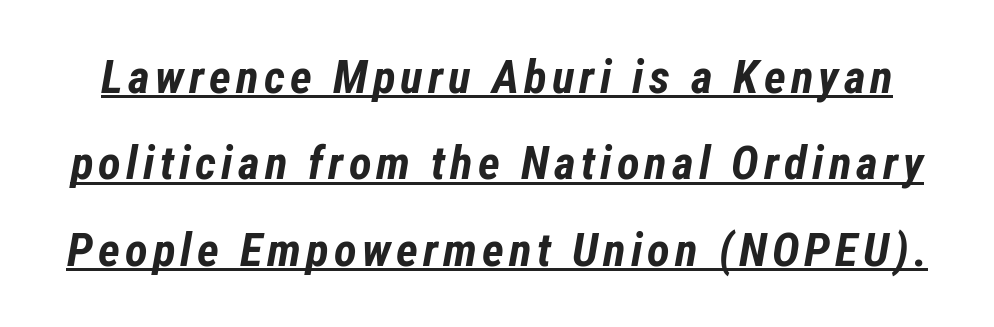
Q: Is the text bold? A: Yes.
Q: Is the text italic (slanted)? A: Yes, it leans right by about 12 degrees.
Q: Is the text underlined? A: Yes.
Q: Width (condensed, normal, or wide)? A: Condensed.
Q: Stroke contrast? A: Low.
Q: x-height? A: Medium.
Q: Monospaced? A: No.
